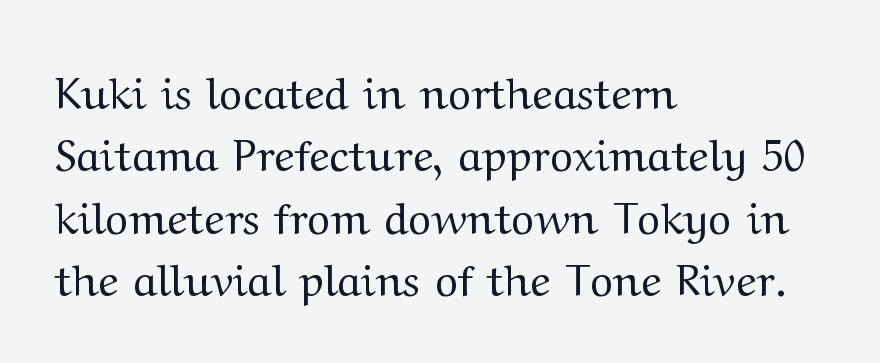
The image shows 44 px regular-weight, wide serif type, upright; set left-aligned, normal line spacing (1.42x), normal letter spacing, not underlined; medium stroke contrast and a medium x-height.
